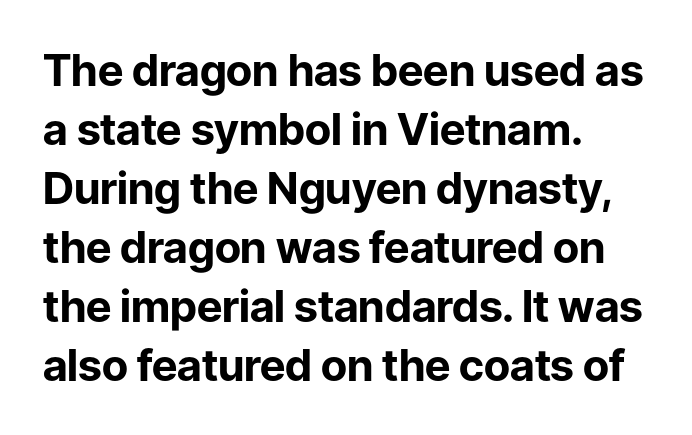
The specimen reads as upright at a glance. The rendering uses a bold face; every stroke is thick and dark. The glyphs are unaccompanied by any horizontal stroke below them. The rendering uses a moderate line-height, typical for paragraphs.
